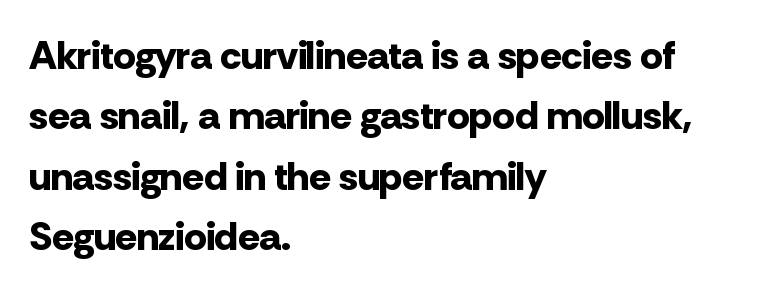
{"serif": "no", "italic": "no", "bold": "yes", "weight": "bold", "width": "normal", "stroke_contrast": "low", "x_height": "medium", "monospaced": "no", "underline": "no", "align": "left", "line_spacing": "normal", "line_spacing_ratio": 1.51, "letter_spacing": "normal", "letter_spacing_em": 0.0, "glyph_px": 40}
